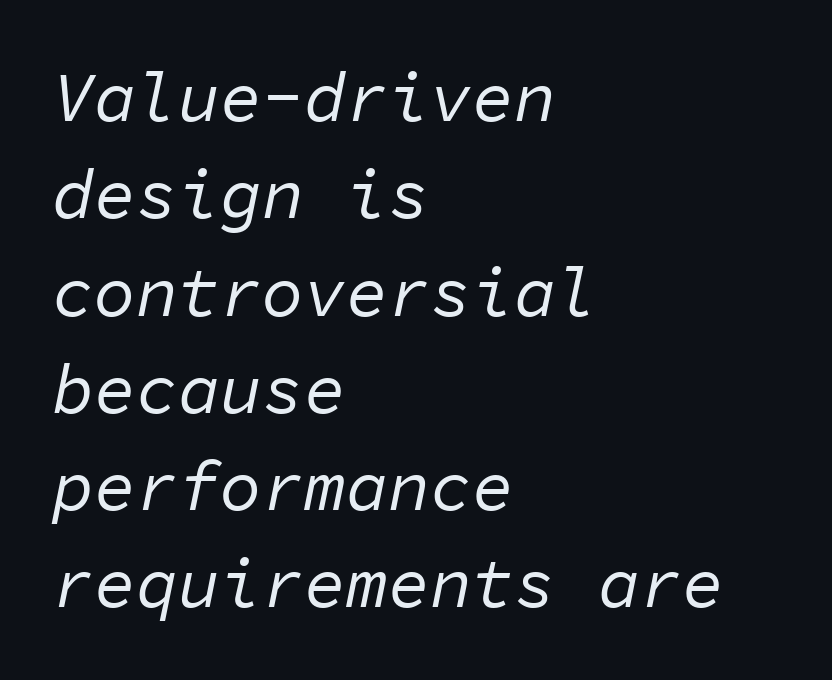
A typesetter would mark this as italic. No word sits above an underline. The line texture is even and compact thanks to regular tracking. The typesetting does not lean heavy: it is not bold. Is the block centered? No — it sits flush against the left margin. Leading: standard.
